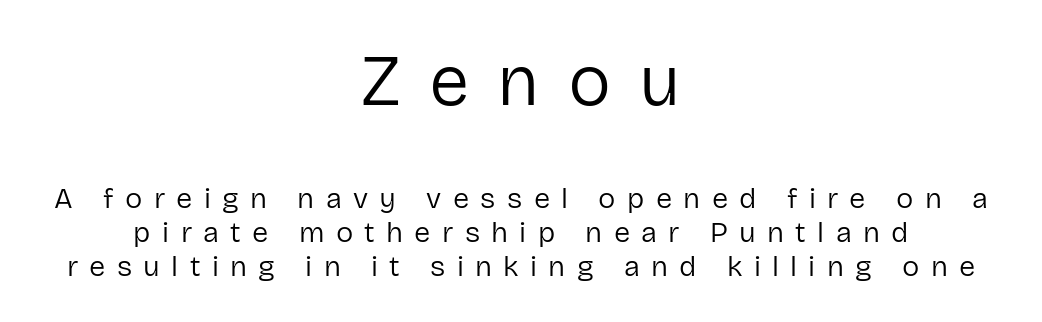
The image shows 72 px regular-weight sans-serif type, upright; set centered, line spacing 1.18x, unusually wide letter spacing (+0.39 em), not underlined; the first (top) block is 2.48x larger; low stroke contrast and a medium x-height.
